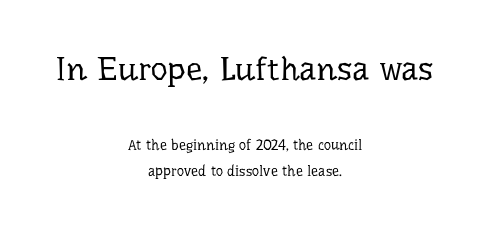
The image shows 33 px regular-weight serif type, upright; set centered, line spacing 1.84x, normal letter spacing, not underlined; the first (top) block is 2.36x larger; low stroke contrast and a medium x-height.
